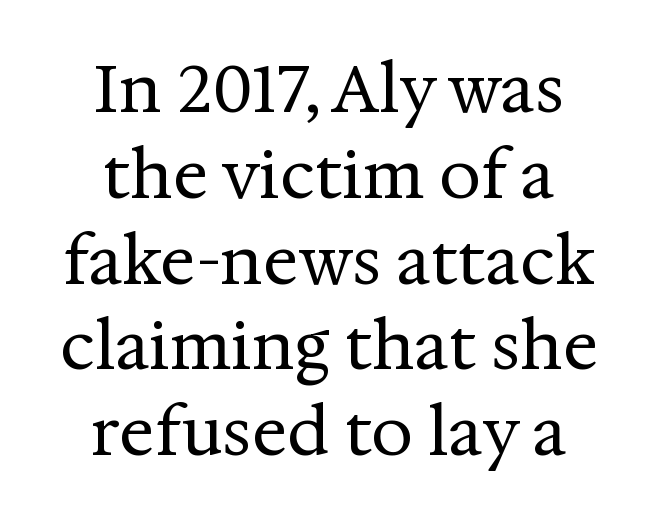
Layout note: lines centered. Letters have the restrained weight of plain body copy at most. Small tapered or slab feet sit at the stroke ends, so this counts as serif. The baseline area is clear.
